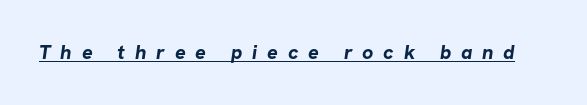
The image shows 20 px bold type; set unusually wide letter spacing (+0.49 em), underlined.
